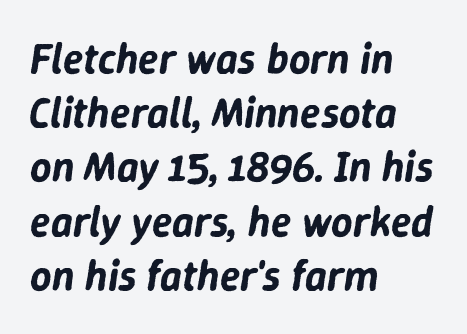
{"italic": "yes", "lean": "right", "slant_degrees": 9, "width": "normal", "stroke_contrast": "low", "x_height": "medium", "monospaced": "no", "underline": "no", "align": "left", "line_spacing": "normal", "line_spacing_ratio": 1.29, "letter_spacing": "normal", "letter_spacing_em": 0.0, "glyph_px": 42}
